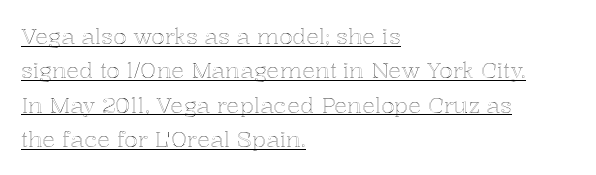
The image shows 22 px text type, upright; set left-aligned, normal line spacing (1.56x), normal letter spacing, underlined.
